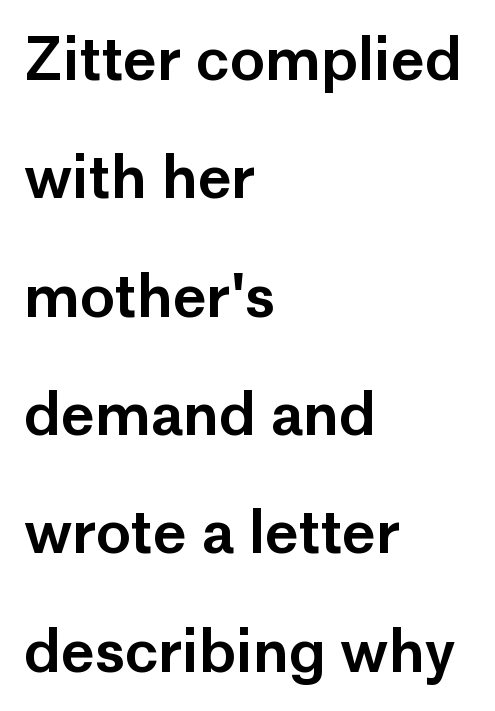
Q: Is the text italic (slanted)? A: No, it is upright.
Q: Is the typeface a serif or a sans-serif typeface? A: Sans-serif.
Q: Is the text underlined? A: No.
Q: How is the paragraph aligned? A: Left-aligned.
Q: Is the spacing between letters normal or unusually wide? A: Normal.
Q: Is the spacing between lines tight, normal or loose? A: Loose.
Q: Width (condensed, normal, or wide)? A: Normal.
Q: Stroke contrast? A: Low.
Q: x-height? A: Medium.
Q: Monospaced? A: No.
